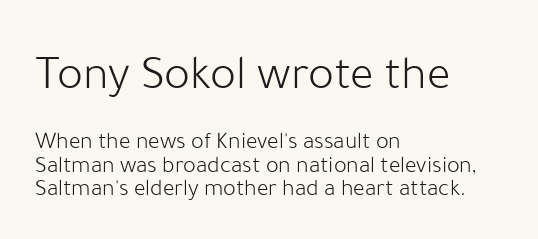
Q: Is the text bold? A: No.
Q: Is the text italic (slanted)? A: No, it is upright.
Q: Is the typeface a serif or a sans-serif typeface? A: Sans-serif.
Q: Is the text underlined? A: No.
Q: How is the paragraph aligned? A: Left-aligned.
Q: Is the spacing between letters normal or unusually wide? A: Normal.
Q: Is the spacing between lines tight, normal or loose? A: Tight.
Q: Which block of text is set in a larger size, the first (top) or the second (bottom)? A: The first (top) one.
Q: Width (condensed, normal, or wide)? A: Normal.
Q: Stroke contrast? A: Low.
Q: x-height? A: Medium.
Q: Monospaced? A: No.
